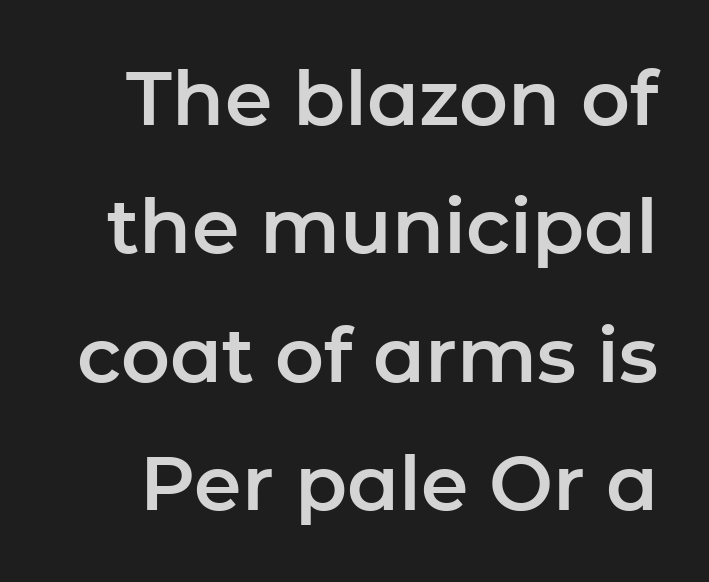
The image shows 76 px sans-serif type, upright; set normal line spacing (1.69x), normal letter spacing, not underlined; low stroke contrast and a medium x-height.
